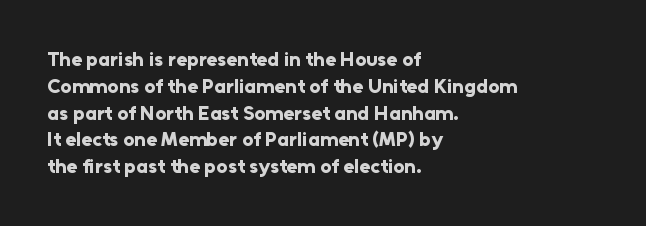
The image shows 20 px bold type, upright; set left-aligned, normal line spacing (1.34x), normal letter spacing, not underlined.
